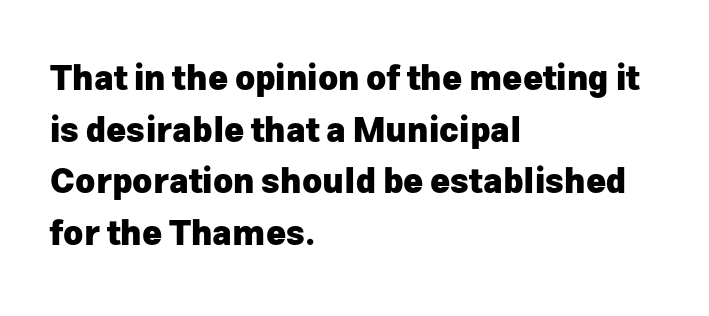
The image shows 34 px heavy sans-serif type, upright; set left-aligned, normal line spacing (1.52x), normal letter spacing, not underlined; low stroke contrast and a medium x-height.
